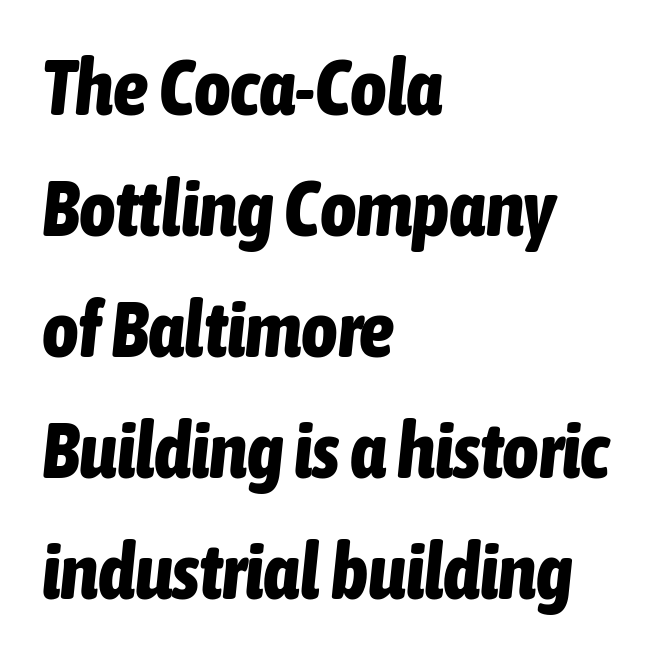
{"italic": "yes", "lean": "right", "slant_degrees": 6, "bold": "yes", "weight": "bold", "width": "condensed", "stroke_contrast": "low", "x_height": "medium", "monospaced": "no", "underline": "no", "align": "left", "line_spacing": "normal", "line_spacing_ratio": 1.55, "letter_spacing": "normal", "letter_spacing_em": 0.0, "glyph_px": 78}
